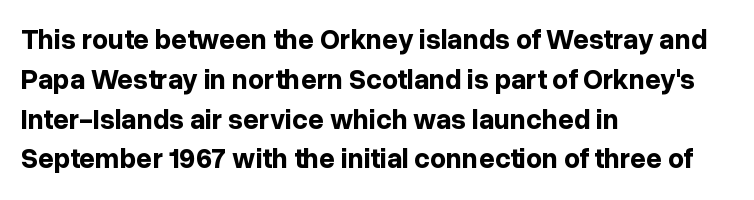
Q: Is the text bold? A: Yes.
Q: Is the text italic (slanted)? A: No, it is upright.
Q: Is the typeface a serif or a sans-serif typeface? A: Sans-serif.
Q: Is the text underlined? A: No.
Q: How is the paragraph aligned? A: Left-aligned.
Q: Is the spacing between letters normal or unusually wide? A: Normal.
Q: Is the spacing between lines tight, normal or loose? A: Normal.
Q: Width (condensed, normal, or wide)? A: Normal.
Q: Stroke contrast? A: Low.
Q: x-height? A: Medium.
Q: Monospaced? A: No.
